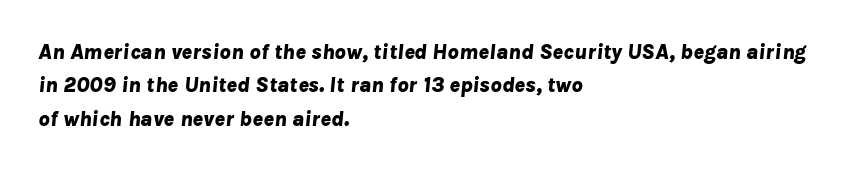
The image shows 22 px bold type, italic (leaning right); set left-aligned, normal line spacing (1.52x), normal letter spacing, not underlined.
